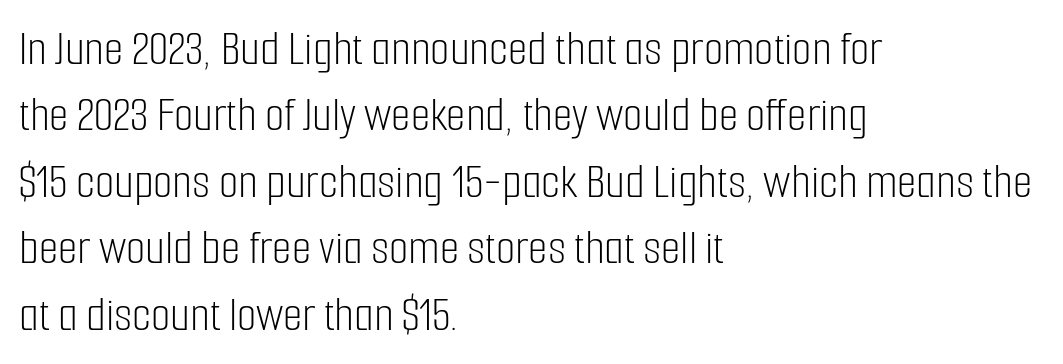
Q: Is the text bold? A: No.
Q: Is the text italic (slanted)? A: No, it is upright.
Q: Is the typeface a serif or a sans-serif typeface? A: Sans-serif.
Q: Is the text underlined? A: No.
Q: How is the paragraph aligned? A: Left-aligned.
Q: Is the spacing between letters normal or unusually wide? A: Normal.
Q: Is the spacing between lines tight, normal or loose? A: Normal.
Q: Width (condensed, normal, or wide)? A: Condensed.
Q: Stroke contrast? A: Low.
Q: x-height? A: Medium.
Q: Monospaced? A: No.
